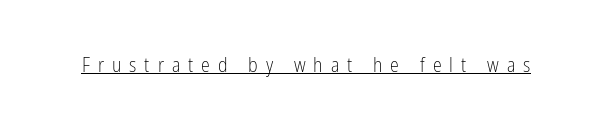
Weight: in the light-to-regular range. A baseline rule has been typeset under these characters. Tracking here is generous; glyphs stand well apart from one another. Rendered with straight, roman letterforms.
